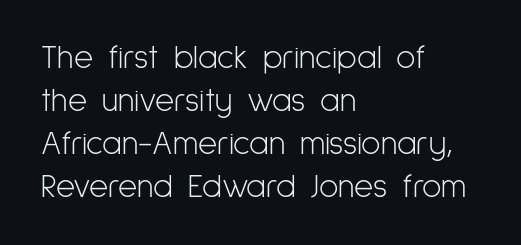
{"serif": "no", "italic": "no", "bold": "no", "weight": "light", "width": "condensed", "stroke_contrast": "low", "x_height": "medium", "monospaced": "no", "underline": "no", "align": "left", "line_spacing": "normal", "line_spacing_ratio": 1.3, "letter_spacing": "normal", "letter_spacing_em": 0.0, "glyph_px": 33}
